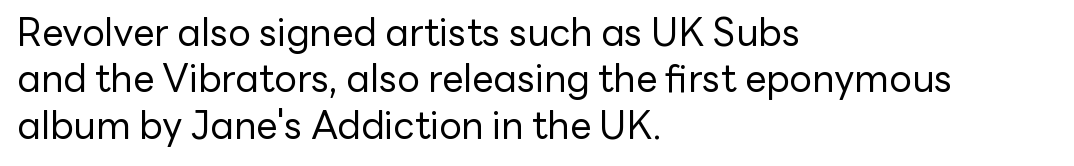
Inter-character spacing is left at the font's built-in metrics. Left-aligned paragraph, ragged on the right. The passage shown is typed in a proportional face where columns would drift. Grotesque or geometric, the face here clearly has no serifs. Characters remain perfectly vertical along every line.
